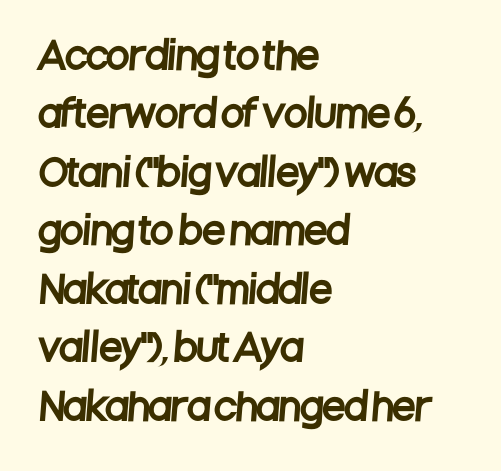
The image shows 37 px condensed sans-serif type; set left-aligned, normal line spacing (1.58x), normal letter spacing, not underlined; low stroke contrast and a large x-height.
